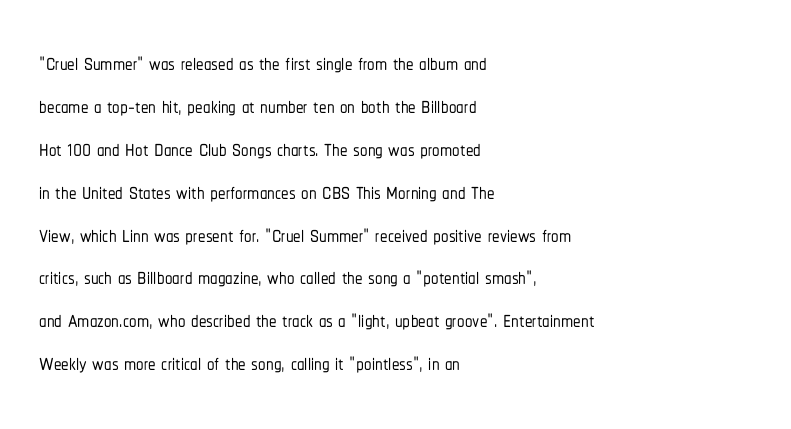
The image shows 30 px condensed sans-serif type, upright; set left-aligned, normal line spacing (1.43x), normal letter spacing, not underlined; low stroke contrast and a medium x-height.
